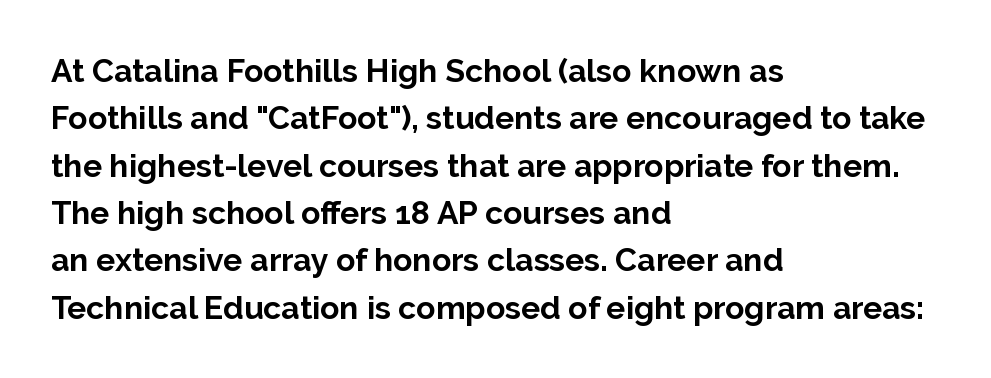
Q: Is the text bold? A: Yes.
Q: Is the text italic (slanted)? A: No, it is upright.
Q: Is the typeface a serif or a sans-serif typeface? A: Sans-serif.
Q: Is the text underlined? A: No.
Q: How is the paragraph aligned? A: Left-aligned.
Q: Is the spacing between letters normal or unusually wide? A: Normal.
Q: Is the spacing between lines tight, normal or loose? A: Normal.
Q: Width (condensed, normal, or wide)? A: Normal.
Q: Stroke contrast? A: Low.
Q: x-height? A: Medium.
Q: Monospaced? A: No.
